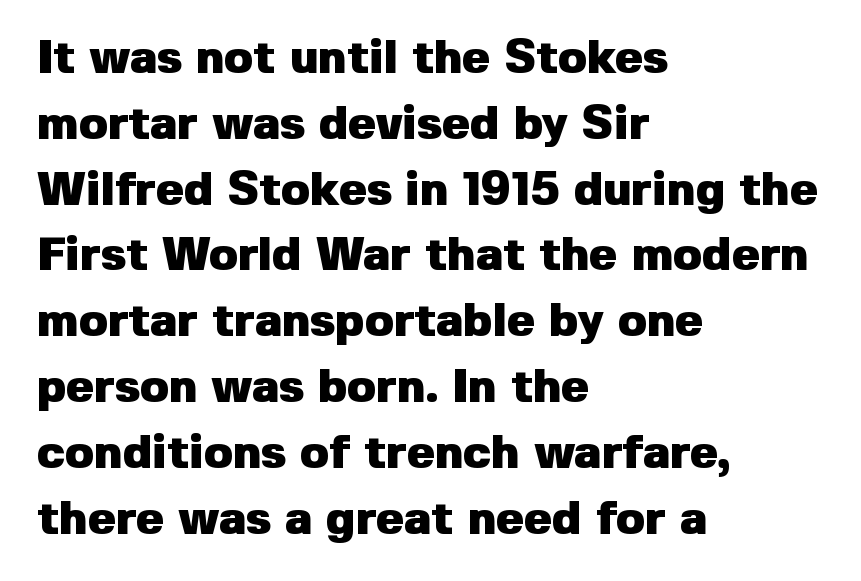
Q: Is the text bold? A: Yes.
Q: Is the text italic (slanted)? A: No, it is upright.
Q: Is the typeface a serif or a sans-serif typeface? A: Sans-serif.
Q: Is the text underlined? A: No.
Q: How is the paragraph aligned? A: Left-aligned.
Q: Is the spacing between letters normal or unusually wide? A: Normal.
Q: Is the spacing between lines tight, normal or loose? A: Normal.
Q: Width (condensed, normal, or wide)? A: Normal.
Q: Stroke contrast? A: Low.
Q: x-height? A: Medium.
Q: Monospaced? A: No.
